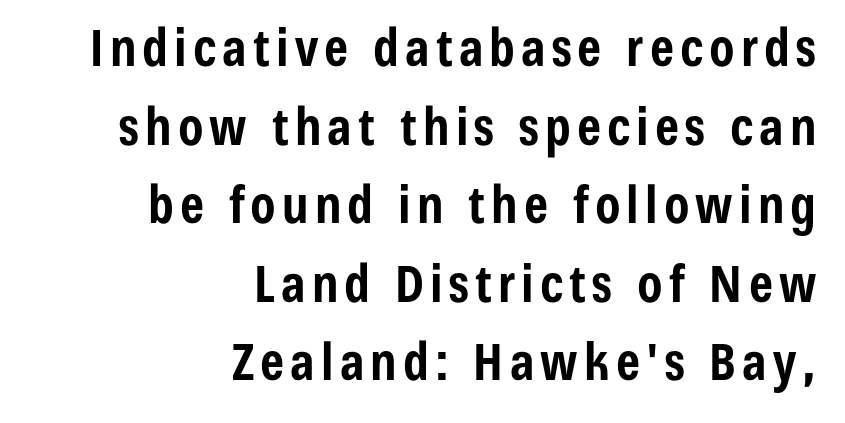
Q: Is the text bold? A: Yes.
Q: Is the text italic (slanted)? A: No, it is upright.
Q: Is the typeface a serif or a sans-serif typeface? A: Sans-serif.
Q: Is the text underlined? A: No.
Q: How is the paragraph aligned? A: Right-aligned.
Q: Is the spacing between lines tight, normal or loose? A: Normal.
Q: Width (condensed, normal, or wide)? A: Condensed.
Q: Stroke contrast? A: Low.
Q: x-height? A: Medium.
Q: Monospaced? A: No.
